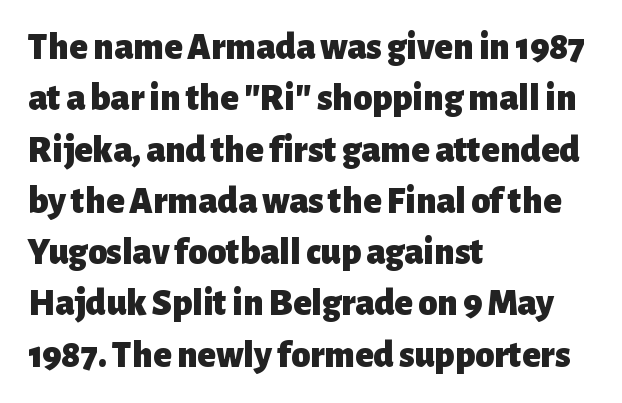
Is the block centered? No — it sits flush against the left margin. This sample uses an upright cut, with every glyph sitting square on the baseline. This rendering leaves character spacing at its baseline value. Typographically, this falls in the sans-serif category. Glance below the letters and you will spot only blank space. Notice how descenders clear the ascenders below comfortably — that's standard leading.
